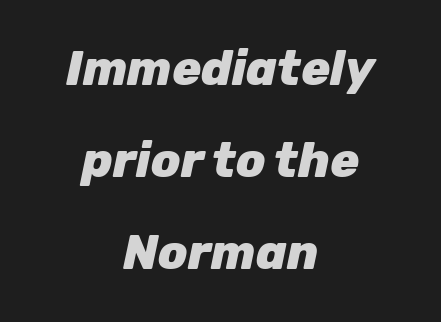
{"italic": "yes", "lean": "right", "slant_degrees": 12, "bold": "yes", "weight": "heavy", "width": "normal", "stroke_contrast": "low", "x_height": "medium", "monospaced": "no", "underline": "no", "align": "center", "line_spacing": "loose", "line_spacing_ratio": 1.92, "letter_spacing": "normal", "letter_spacing_em": 0.0, "glyph_px": 48}
